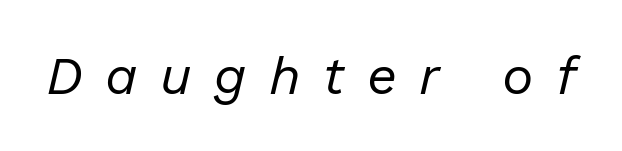
The image shows 53 px regular-weight type, italic (leaning right); set unusually wide letter spacing (+0.42 em), not underlined; low stroke contrast and a medium x-height.
